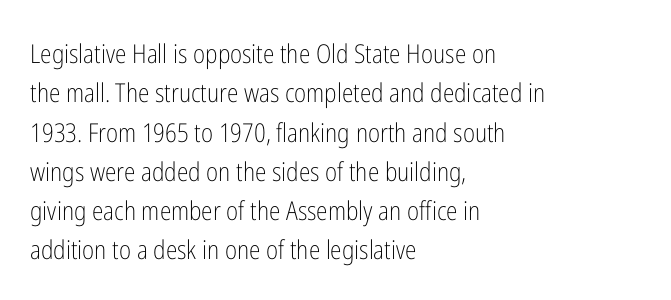
{"italic": "no", "bold": "no", "underline": "no", "align": "left", "line_spacing": "normal", "line_spacing_ratio": 1.51, "letter_spacing": "normal", "letter_spacing_em": 0.0, "glyph_px": 26}
